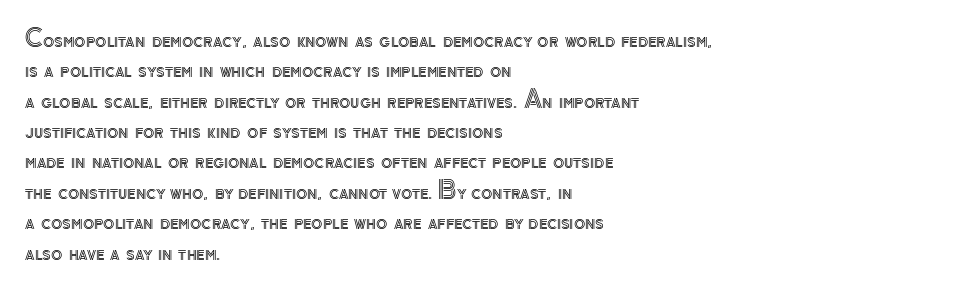
The face used here is rendered with its standard letterfit. These lines are set flush left with a ragged right edge. The glyphs are unaccompanied by any horizontal stroke below them. Normally led — the rows are evenly, conventionally spaced. Do the letters lean? They stand straight.
